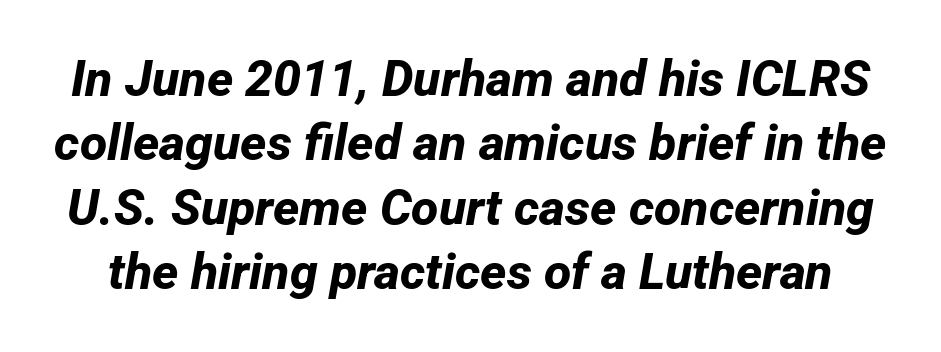
{"serif": "no", "bold": "yes", "weight": "bold", "width": "normal", "stroke_contrast": "low", "x_height": "medium", "monospaced": "no", "underline": "no", "line_spacing": "normal", "line_spacing_ratio": 1.29, "letter_spacing": "normal", "letter_spacing_em": 0.0, "glyph_px": 50}
